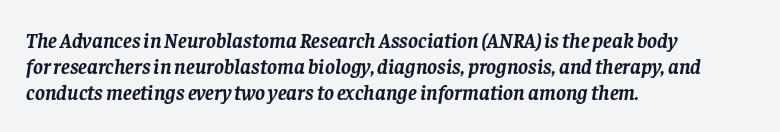
The image shows 21 px bold type, italic (leaning right); set left-aligned, normal line spacing (1.25x), normal letter spacing, not underlined.
